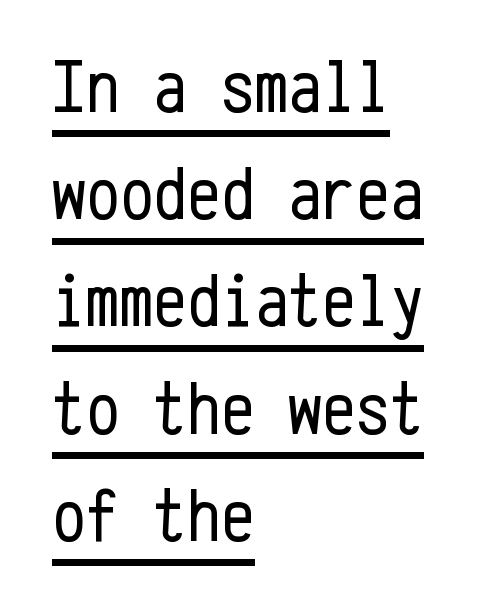
Does extra space separate the letters? No, they use regular spacing. You could count columns in this text — the font is strictly monospaced. Alignment: flush left. Stem width sits at or under what a default text font uses. Underlining? Definitely there. The rendering shows plain stroke endings on the letterforms — a sans-serif design.
